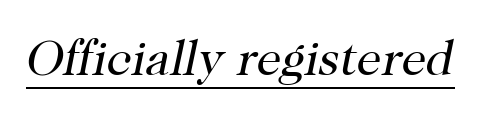
The image shows 49 px regular-weight serif type, italic (leaning right); set normal letter spacing, underlined; high stroke contrast and a medium x-height.
